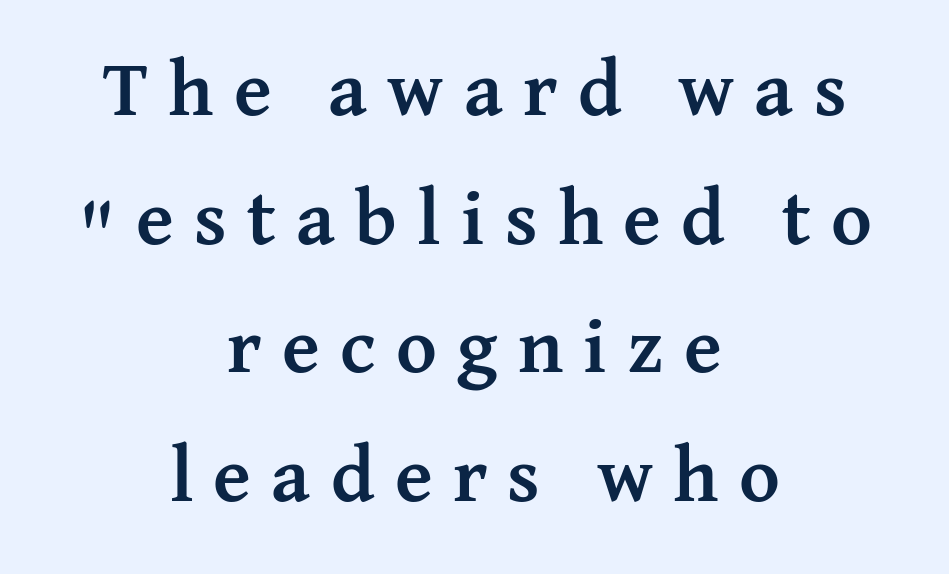
Typographically, this falls in the serif category. A normal amount of white space separates one row of letters from the next. The face used here has the dense, thick strokes of a bold. This sample uses expanded letter spacing, leaving extra air between glyphs.
